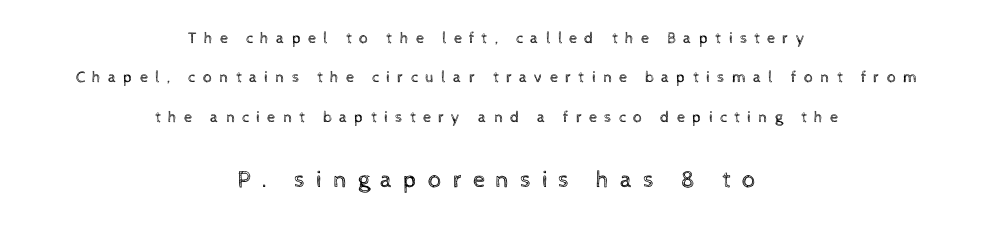
The image shows 24 px text type, upright; set centered, loose line spacing (2.46x), unusually wide letter spacing (+0.45 em), not underlined; the second (bottom) block is 1.5x larger.
